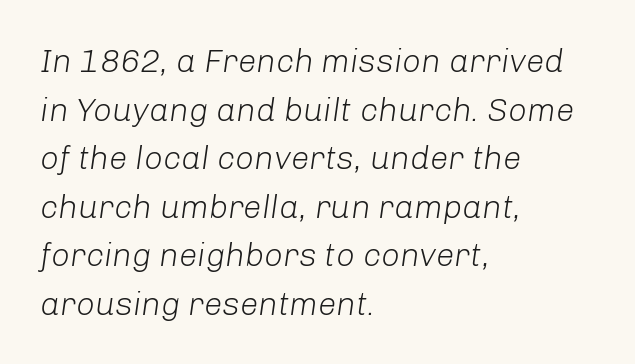
{"italic": "yes", "lean": "right", "slant_degrees": 8, "bold": "no", "weight": "light", "width": "normal", "stroke_contrast": "low", "x_height": "medium", "monospaced": "no", "underline": "no", "align": "left", "line_spacing": "normal", "line_spacing_ratio": 1.47, "letter_spacing": "normal", "letter_spacing_em": 0.0, "glyph_px": 33}
